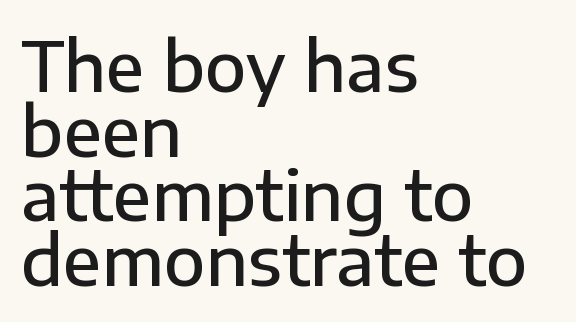
Casual observation: everything's shoved over to the left. Lines of text with bare space underneath. Semibold letterforms, between regular and bold. Posture: vertical.
